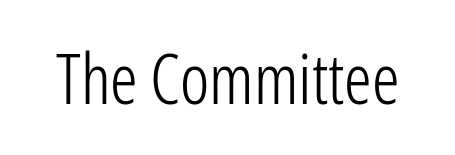
{"serif": "no", "italic": "no", "bold": "no", "weight": "light", "width": "condensed", "stroke_contrast": "low", "x_height": "medium", "monospaced": "no", "underline": "no", "letter_spacing": "normal", "letter_spacing_em": 0.0, "glyph_px": 69}
